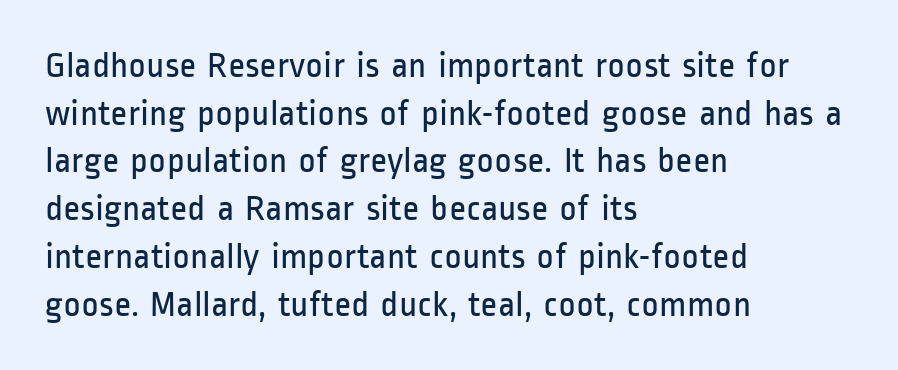
Letter spacing: default. Typographically, this falls in the sans-serif category. Vertical spacing — default. Each letter keeps its own natural width here, so spacing adapts to shape. A typesetter would mark this as roman, not italic.
